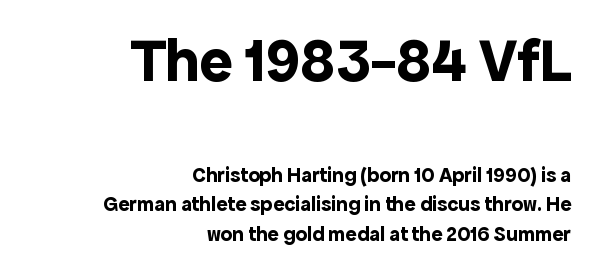
{"serif": "no", "italic": "no", "bold": "yes", "weight": "bold", "width": "normal", "x_height": "medium", "monospaced": "no", "underline": "no", "align": "right", "line_spacing": "normal", "line_spacing_ratio": 1.42, "letter_spacing": "normal", "letter_spacing_em": 0.0, "larger_block": "first", "size_ratio": 2.95, "glyph_px": 62}
